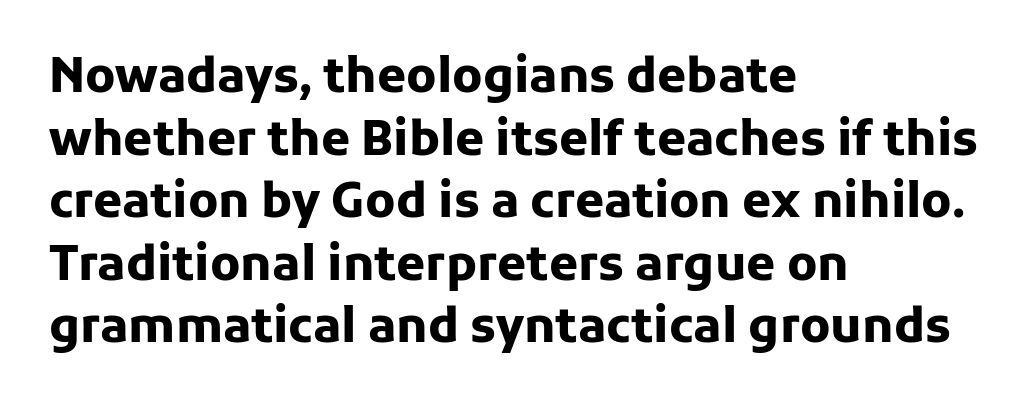
{"serif": "no", "italic": "no", "bold": "yes", "weight": "heavy", "width": "normal", "stroke_contrast": "low", "x_height": "medium", "monospaced": "no", "underline": "no", "align": "left", "line_spacing": "normal", "line_spacing_ratio": 1.33, "letter_spacing": "normal", "letter_spacing_em": 0.0, "glyph_px": 47}
